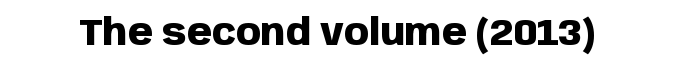
{"serif": "no", "italic": "no", "bold": "yes", "weight": "heavy", "width": "normal", "stroke_contrast": "low", "x_height": "large", "monospaced": "no", "underline": "no", "letter_spacing": "normal", "letter_spacing_em": 0.0, "glyph_px": 36}
